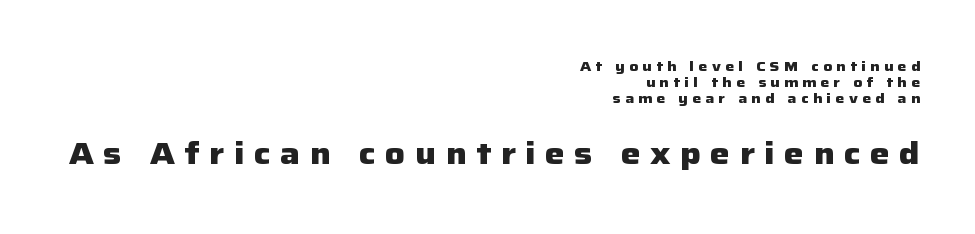
{"serif": "no", "italic": "no", "bold": "yes", "weight": "heavy", "width": "normal", "stroke_contrast": "low", "x_height": "medium", "monospaced": "no", "underline": "no", "align": "right", "line_spacing": "tight", "line_spacing_ratio": 1.15, "letter_spacing": "wide", "letter_spacing_em": 0.31, "larger_block": "second", "size_ratio": 2.21, "glyph_px": 31}
